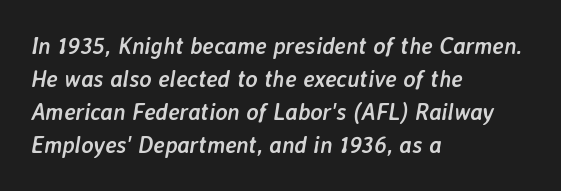
{"italic": "yes", "lean": "right", "slant_degrees": 7, "bold": "yes", "underline": "no", "align": "left", "line_spacing": "normal", "line_spacing_ratio": 1.44, "letter_spacing": "normal", "letter_spacing_em": 0.0, "glyph_px": 23}
